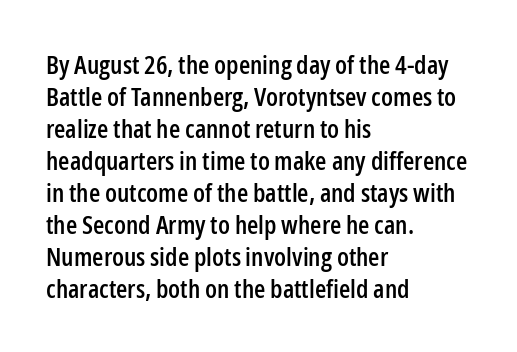
Standard letterfit; no display-style spreading of the glyphs. The string is rendered with underlining switched off. Compared with a centered layout, this one pins lines to the left instead. Vertical strokes here are truly vertical.
